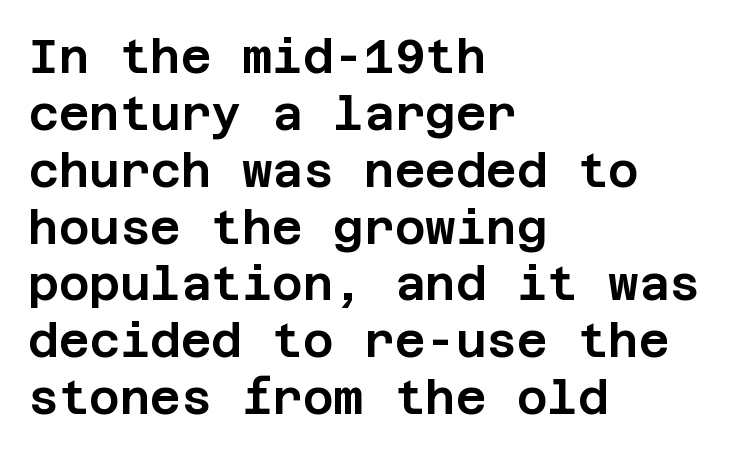
{"serif": "no", "italic": "no", "width": "normal", "stroke_contrast": "low", "x_height": "large", "underline": "no", "align": "left", "line_spacing_ratio": 1.21, "letter_spacing": "normal", "letter_spacing_em": 0.0, "glyph_px": 47}
